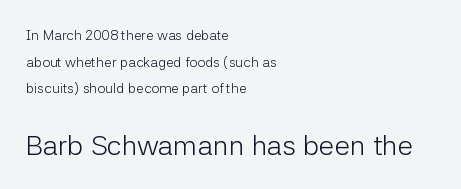
Q: Is the text bold? A: No.
Q: Is the text italic (slanted)? A: No, it is upright.
Q: Is the typeface a serif or a sans-serif typeface? A: Sans-serif.
Q: Is the text underlined? A: No.
Q: How is the paragraph aligned? A: Left-aligned.
Q: Is the spacing between letters normal or unusually wide? A: Normal.
Q: Is the spacing between lines tight, normal or loose? A: Loose.
Q: Which block of text is set in a larger size, the first (top) or the second (bottom)? A: The second (bottom) one.
Q: Width (condensed, normal, or wide)? A: Normal.
Q: Stroke contrast? A: Low.
Q: x-height? A: Medium.
Q: Monospaced? A: No.
